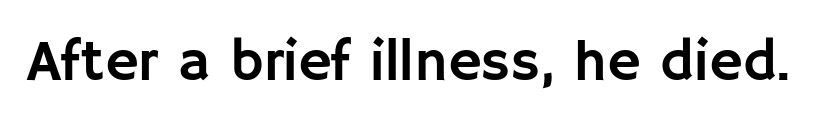
The letters advance in unequal steps, a hallmark of proportional type. The face used here is rendered with its standard letterfit. This is sans-serif lettering, the kind often seen on screens and signage. This is the regular roman posture of the typeface. The glyphs are unaccompanied by any horizontal stroke below them.
